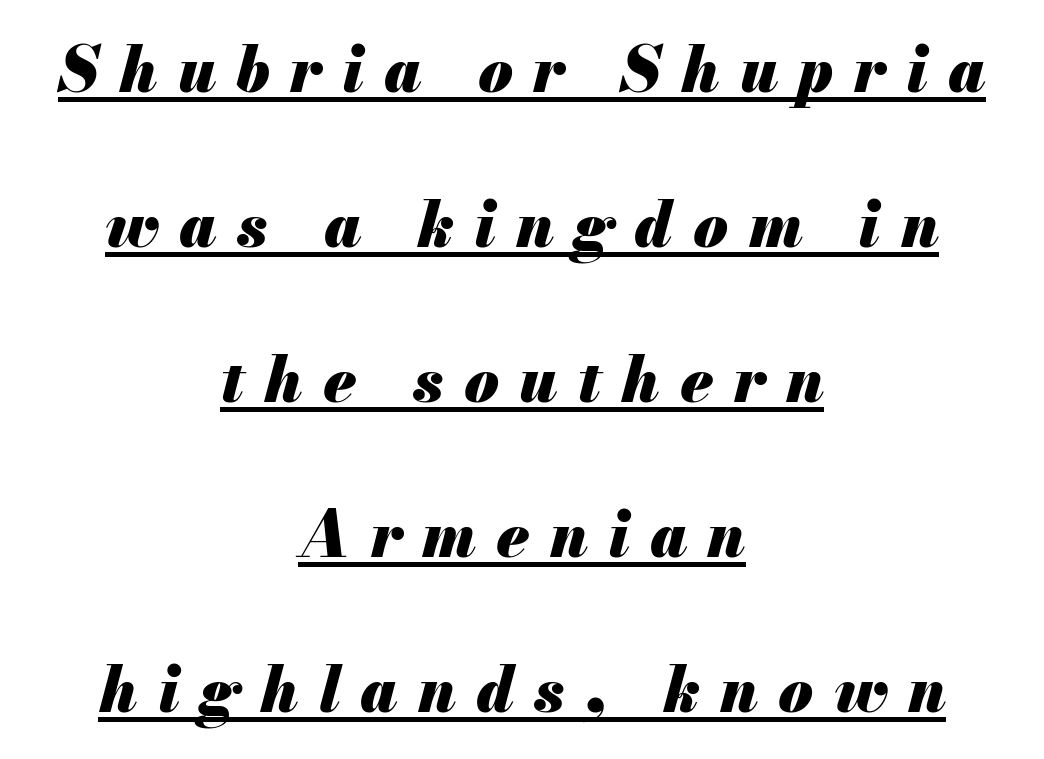
{"italic": "yes", "lean": "right", "slant_degrees": 13, "bold": "yes", "weight": "heavy", "width": "normal", "stroke_contrast": "medium", "x_height": "small", "monospaced": "no", "underline": "yes", "align": "center", "line_spacing": "loose", "line_spacing_ratio": 2.46, "letter_spacing": "wide", "letter_spacing_em": 0.32, "glyph_px": 63}
